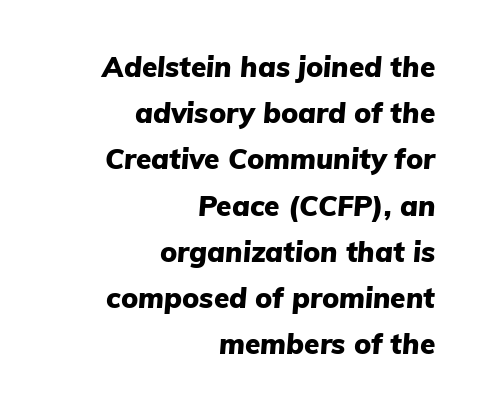
{"italic": "yes", "lean": "right", "slant_degrees": 5, "bold": "yes", "weight": "heavy", "width": "normal", "stroke_contrast": "low", "x_height": "medium", "monospaced": "no", "underline": "no", "align": "right", "line_spacing": "normal", "line_spacing_ratio": 1.65, "letter_spacing": "normal", "letter_spacing_em": 0.0, "glyph_px": 28}
